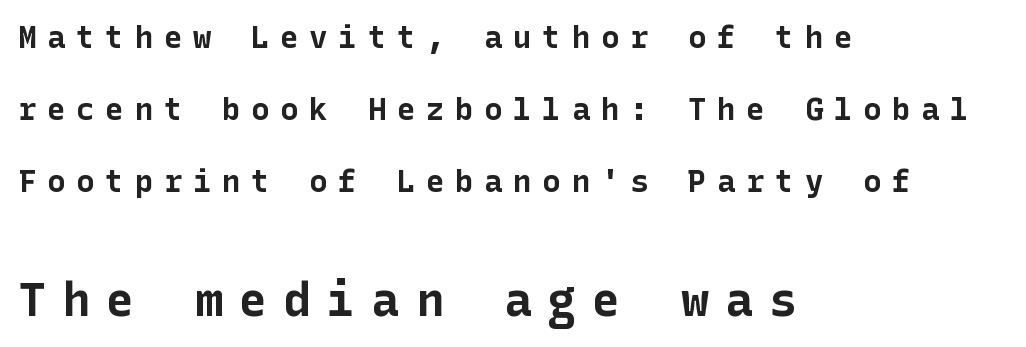
Beneath every word, the page is bare. Style check: upright. Serif or sans? Sans — the stroke terminals are bare. Layout note: lines flush left. Leading: increased. The passage shown has open, widely tracked lettering throughout.
